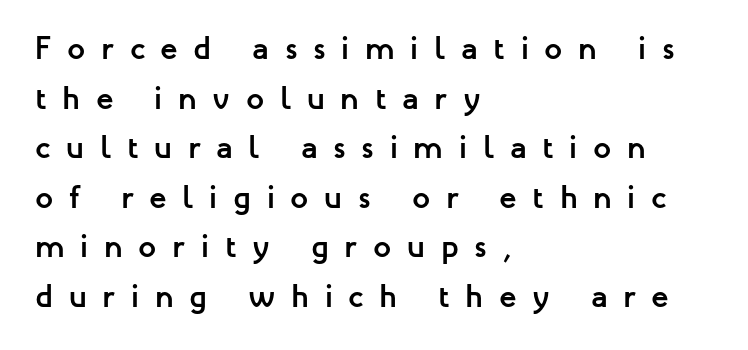
The image shows 32 px semibold sans-serif type, upright; set left-aligned, normal line spacing (1.55x), unusually wide letter spacing (+0.49 em), not underlined; low stroke contrast and a medium x-height.
